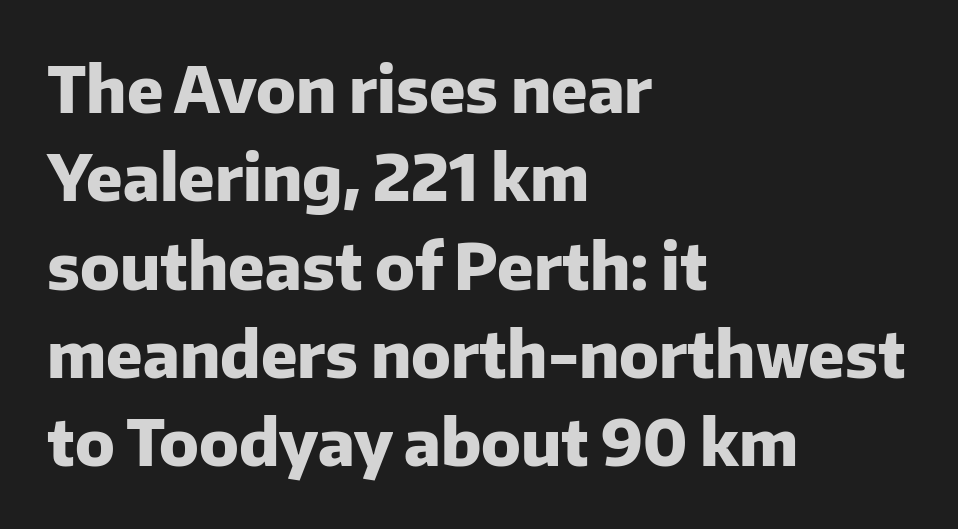
{"serif": "no", "italic": "no", "bold": "yes", "weight": "heavy", "width": "normal", "stroke_contrast": "low", "x_height": "medium", "monospaced": "no", "underline": "no", "align": "left", "line_spacing": "normal", "line_spacing_ratio": 1.38, "letter_spacing": "normal", "letter_spacing_em": 0.0, "glyph_px": 64}
